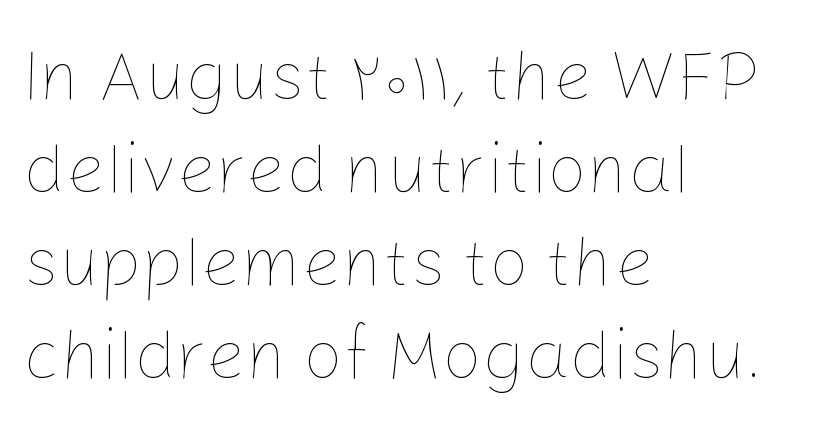
The rendering keeps characters at their native spacing. The passage is arranged the way most books set body copy — flush left. These glyphs show unthickened strokes, regular width or finer. A roman cut, with each character standing at attention. A typesetter would call this proportional, since set widths differ per character. One glance says typical: line gaps are just what's usual.
